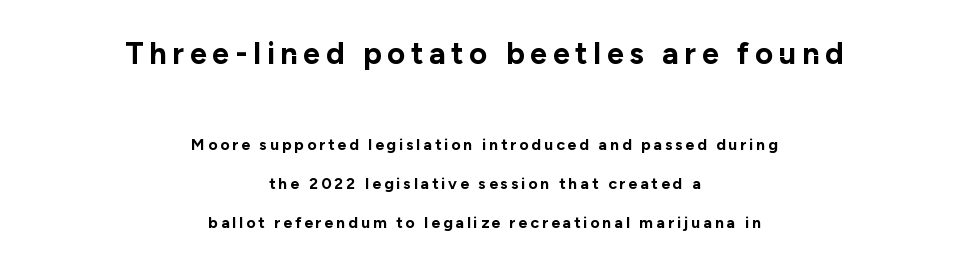
The image shows 31 px bold sans-serif type, upright; set centered, loose line spacing (2.43x), not underlined; the first (top) block is 1.94x larger; low stroke contrast and a medium x-height.
